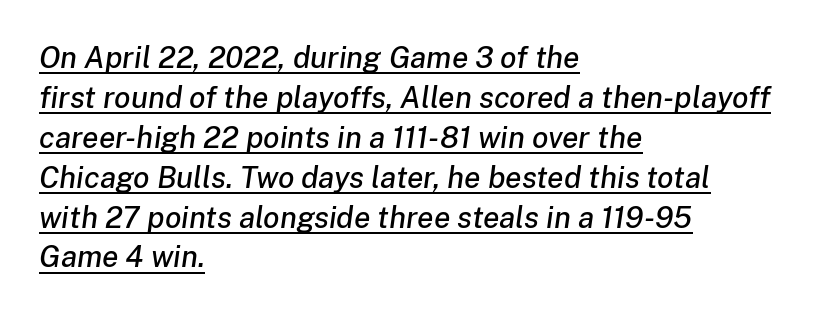
The image shows 30 px text type, italic (leaning right); set left-aligned, normal line spacing (1.33x), normal letter spacing, underlined; low stroke contrast and a medium x-height.
